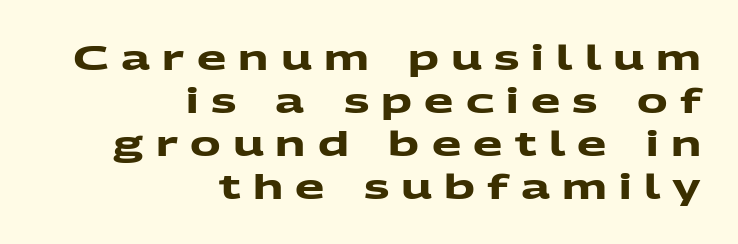
Q: Is the text bold? A: Yes.
Q: Is the typeface a serif or a sans-serif typeface? A: Sans-serif.
Q: Is the text underlined? A: No.
Q: How is the paragraph aligned? A: Right-aligned.
Q: Is the spacing between letters normal or unusually wide? A: Unusually wide.
Q: Is the spacing between lines tight, normal or loose? A: Normal.
Q: Width (condensed, normal, or wide)? A: Wide.
Q: Stroke contrast? A: Medium.
Q: x-height? A: Medium.
Q: Monospaced? A: No.
